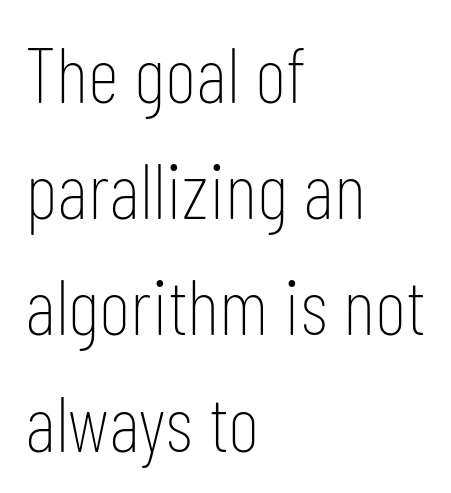
The image shows 78 px thin, condensed sans-serif type, upright; set left-aligned, normal line spacing (1.49x), normal letter spacing, not underlined; low stroke contrast and a medium x-height.
